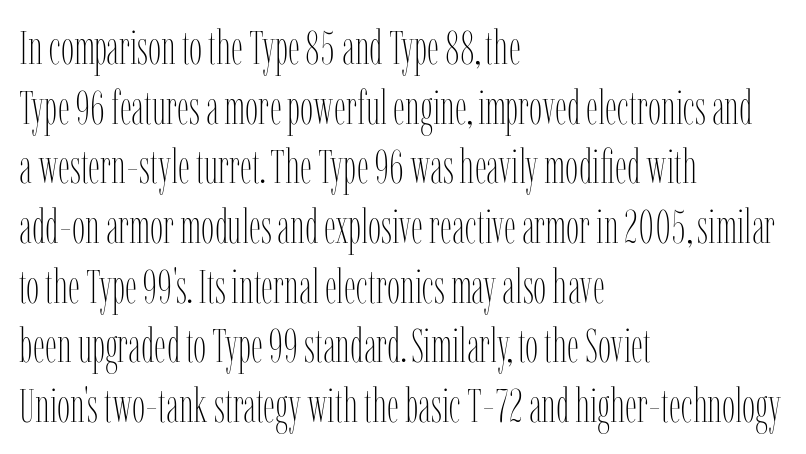
The image shows 47 px thin, condensed type, upright; set left-aligned, normal line spacing (1.27x), normal letter spacing, not underlined; low stroke contrast and a medium x-height.
